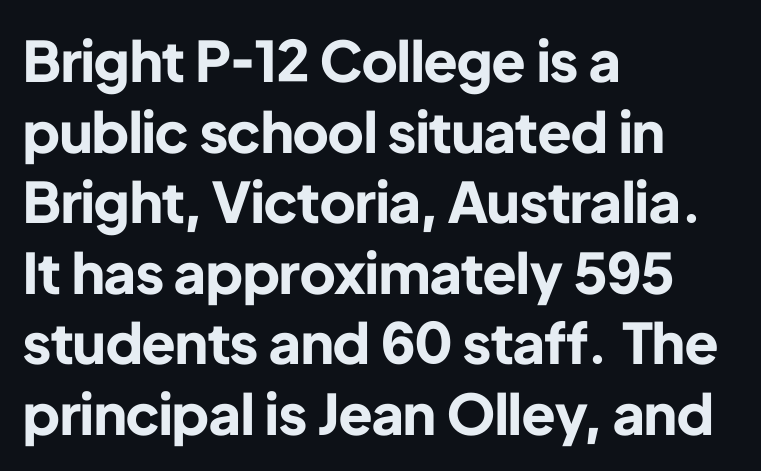
{"serif": "no", "italic": "no", "bold": "yes", "weight": "bold", "width": "normal", "stroke_contrast": "low", "x_height": "medium", "monospaced": "no", "underline": "no", "align": "left", "line_spacing": "normal", "line_spacing_ratio": 1.26, "letter_spacing": "normal", "letter_spacing_em": 0.0, "glyph_px": 56}
